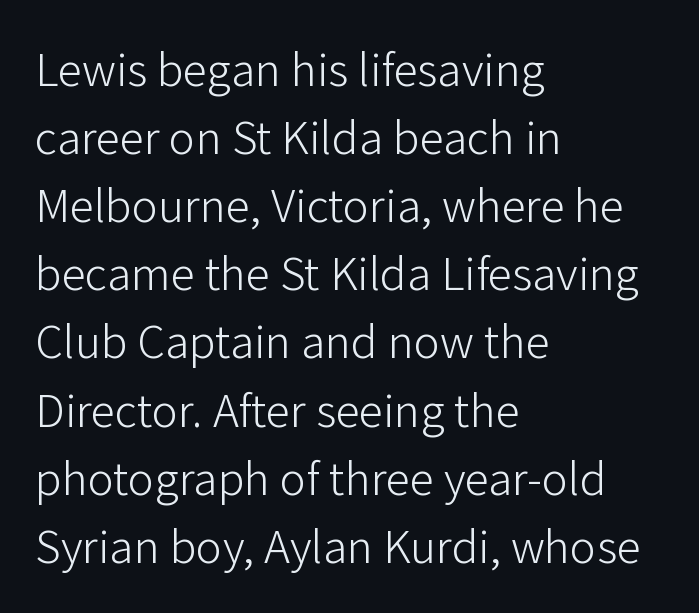
The image shows 49 px light sans-serif type, upright; set left-aligned, normal line spacing (1.39x), normal letter spacing, not underlined; low stroke contrast and a medium x-height.
